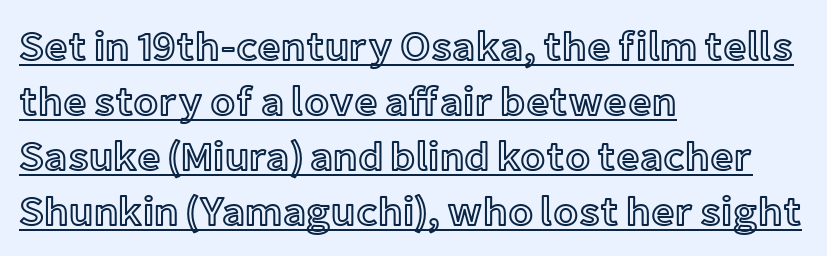
Q: Is the text italic (slanted)? A: No, it is upright.
Q: Is the text underlined? A: Yes.
Q: How is the paragraph aligned? A: Left-aligned.
Q: Is the spacing between letters normal or unusually wide? A: Normal.
Q: Is the spacing between lines tight, normal or loose? A: Normal.
Q: Width (condensed, normal, or wide)? A: Normal.
Q: x-height? A: Medium.
Q: Monospaced? A: No.
